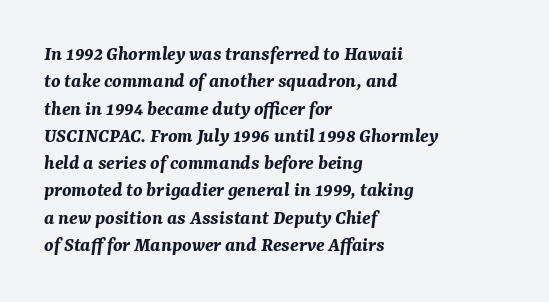
Q: Is the text bold? A: Yes.
Q: Is the text italic (slanted)? A: Yes, it leans right by about 7 degrees.
Q: Is the text underlined? A: No.
Q: How is the paragraph aligned? A: Left-aligned.
Q: Is the spacing between letters normal or unusually wide? A: Normal.
Q: Is the spacing between lines tight, normal or loose? A: Normal.
